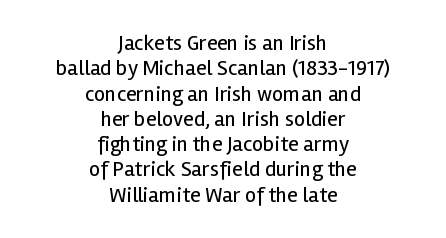
Rows of type sit shoulder to shoulder in the vertical direction. Caption: multi-line text, centered on the measure. Standard letterfit; no display-style spreading of the glyphs. Is there any slant? The stems are plumb.
